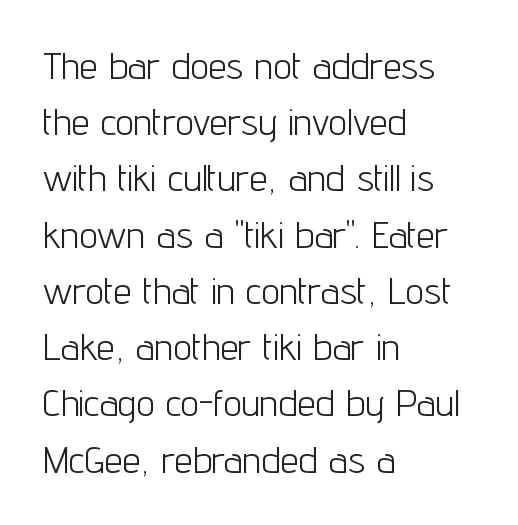
Vertical stems look standard width or narrower in stroke. The letters carry no serifs — their stems end cleanly without finishing strokes. The passage shown is typed in a proportional face where columns would drift. Spacing between characters is what you'd get straight out of the box. Ascenders rise straight up at ninety degrees. The foot of each line stays bare and open.
